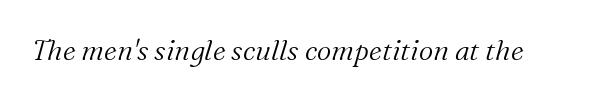
The image shows 28 px light serif type, italic (leaning right); set normal letter spacing, not underlined; medium stroke contrast and a medium x-height.
